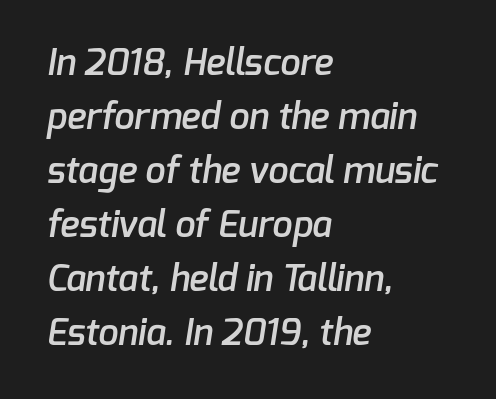
The image shows 36 px semibold sans-serif type; set left-aligned, normal line spacing (1.5x), normal letter spacing, not underlined; low stroke contrast and a medium x-height.
